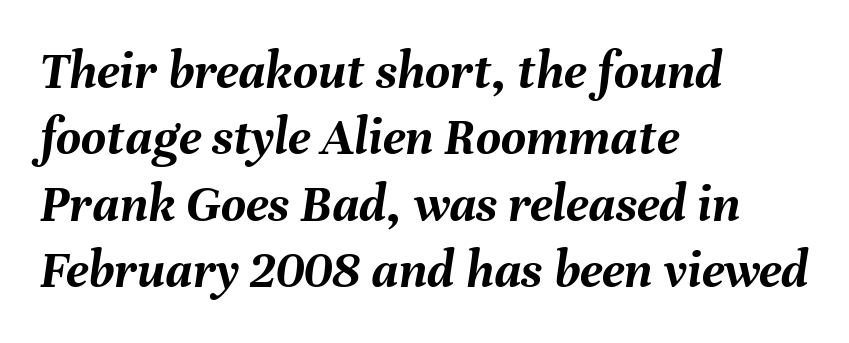
The image shows 54 px semibold type, italic (leaning right); set left-aligned, line spacing 1.23x, normal letter spacing, not underlined; medium stroke contrast and a medium x-height.
